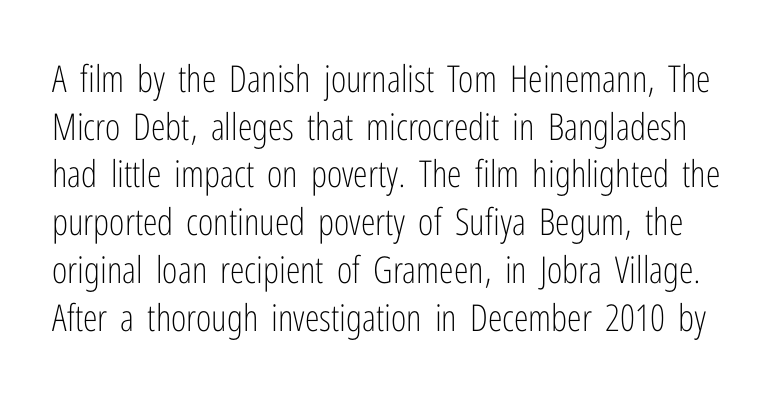
A roman cut, with each character standing at attention. Typographically, this falls in the sans-serif category. Evenly set lines give the paragraph a standard silhouette. The words here are not underlined. The face used here is proportionally spaced, like ordinary book or web type.
